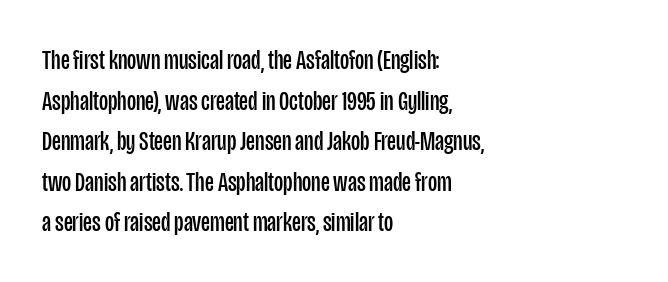
{"serif": "no", "italic": "no", "bold": "no", "weight": "regular", "width": "condensed", "stroke_contrast": "low", "x_height": "large", "monospaced": "no", "underline": "no", "align": "left", "line_spacing": "normal", "line_spacing_ratio": 1.45, "letter_spacing": "normal", "letter_spacing_em": 0.0, "glyph_px": 28}
